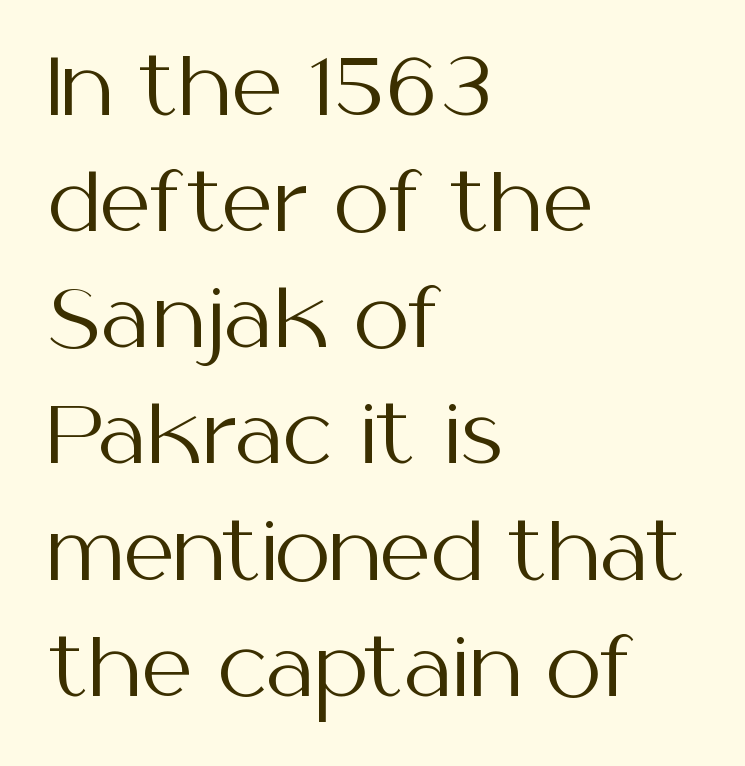
{"serif": "no", "italic": "no", "bold": "no", "weight": "regular", "width": "normal", "stroke_contrast": "medium", "x_height": "medium", "monospaced": "no", "underline": "no", "align": "left", "line_spacing": "normal", "line_spacing_ratio": 1.47, "letter_spacing": "normal", "letter_spacing_em": 0.0, "glyph_px": 79}
